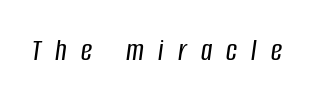
Q: Is the text italic (slanted)? A: Yes, it leans right by about 8 degrees.
Q: Is the text underlined? A: No.
Q: Is the spacing between letters normal or unusually wide? A: Unusually wide.
Q: Width (condensed, normal, or wide)? A: Condensed.
Q: Stroke contrast? A: Low.
Q: x-height? A: Large.
Q: Monospaced? A: No.
